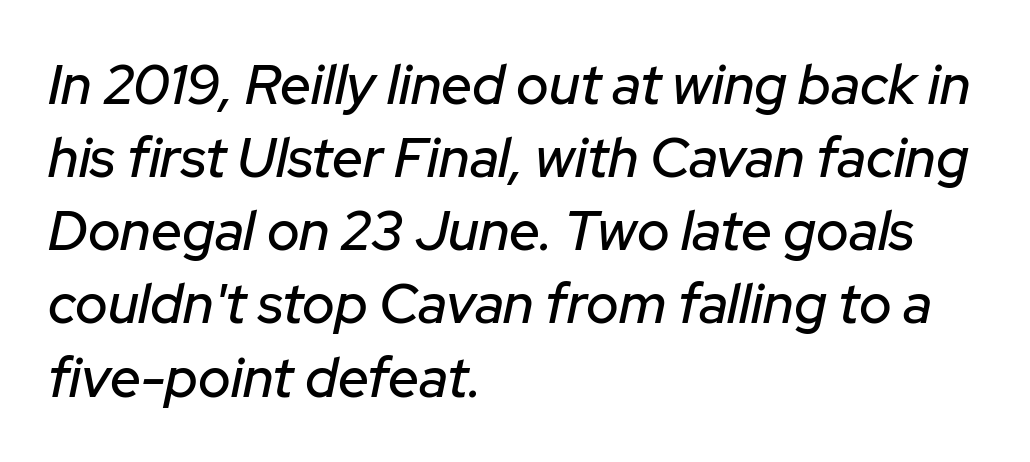
Observe the ordinary spacing: letters are neighbours, not strangers. Is there much room between lines? A standard amount, neither cramped nor airy. The rendering uses natural spacing where letterforms have individual widths. The passage shown leans; its letterforms are oblique. Each line starts at the same left margin while the right side varies.
